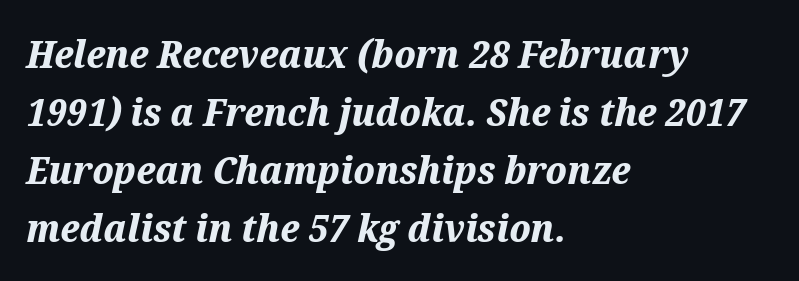
Q: Is the text bold? A: Yes.
Q: Is the text italic (slanted)? A: Yes, it leans right by about 12 degrees.
Q: Is the text underlined? A: No.
Q: How is the paragraph aligned? A: Left-aligned.
Q: Is the spacing between letters normal or unusually wide? A: Normal.
Q: Is the spacing between lines tight, normal or loose? A: Normal.
Q: Width (condensed, normal, or wide)? A: Normal.
Q: Stroke contrast? A: Medium.
Q: x-height? A: Medium.
Q: Monospaced? A: No.
